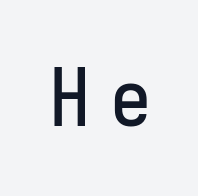
The image shows 79 px condensed sans-serif type, upright, monospaced; set unusually wide letter spacing (+0.26 em), not underlined; low stroke contrast and a medium x-height.
